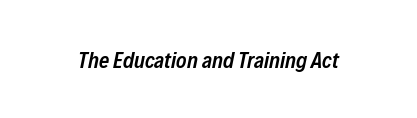
Q: Is the text bold? A: Semi-bold.
Q: Is the text italic (slanted)? A: Yes, it leans right by about 12 degrees.
Q: Is the text underlined? A: No.
Q: Is the spacing between letters normal or unusually wide? A: Normal.
